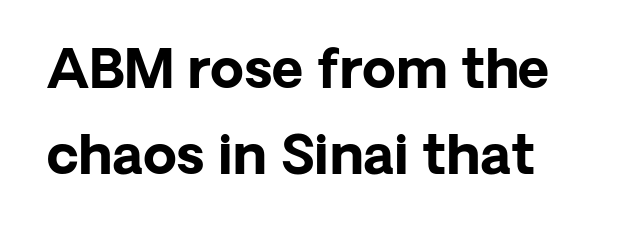
Q: Is the text bold? A: Yes.
Q: Is the text italic (slanted)? A: No, it is upright.
Q: Is the typeface a serif or a sans-serif typeface? A: Sans-serif.
Q: Is the text underlined? A: No.
Q: Is the spacing between letters normal or unusually wide? A: Normal.
Q: Is the spacing between lines tight, normal or loose? A: Normal.
Q: Width (condensed, normal, or wide)? A: Normal.
Q: Stroke contrast? A: Low.
Q: x-height? A: Medium.
Q: Monospaced? A: No.
